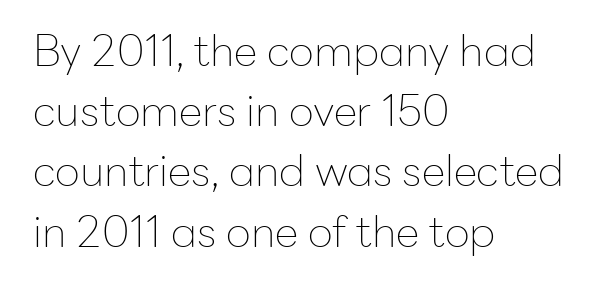
Regarding leading, the lines here are spaced in the standard way. The rendering anchors every line to the left-hand side. This sample uses an upright cut, with every glyph sitting square on the baseline. No feet cap the strokes, marking this as sans-serif type. The letters advance in unequal steps, a hallmark of proportional type.
